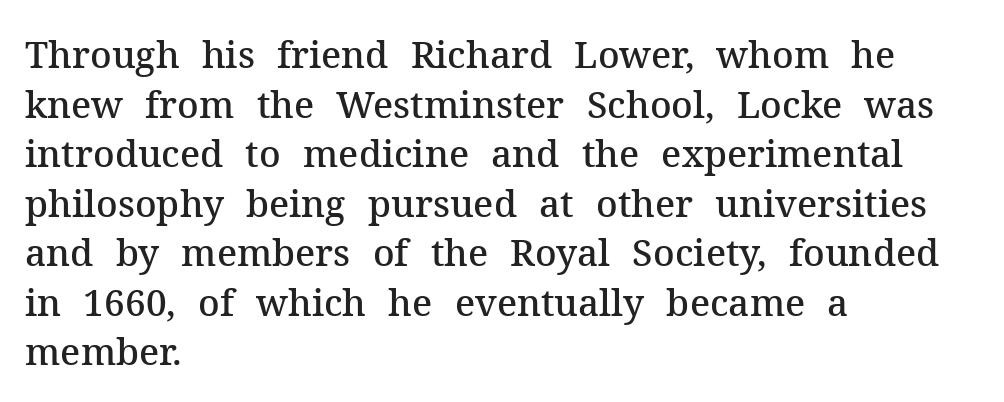
Q: Is the text bold? A: Semi-bold.
Q: Is the text italic (slanted)? A: No, it is upright.
Q: Is the typeface a serif or a sans-serif typeface? A: Serif.
Q: Is the text underlined? A: No.
Q: How is the paragraph aligned? A: Left-aligned.
Q: Is the spacing between letters normal or unusually wide? A: Normal.
Q: Is the spacing between lines tight, normal or loose? A: Normal.
Q: Width (condensed, normal, or wide)? A: Normal.
Q: Stroke contrast? A: Medium.
Q: x-height? A: Medium.
Q: Monospaced? A: No.
